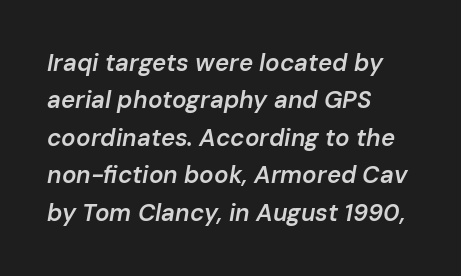
Q: Is the text bold? A: Semi-bold.
Q: Is the text italic (slanted)? A: Yes, it leans right by about 10 degrees.
Q: Is the text underlined? A: No.
Q: How is the paragraph aligned? A: Left-aligned.
Q: Is the spacing between letters normal or unusually wide? A: Normal.
Q: Is the spacing between lines tight, normal or loose? A: Normal.
